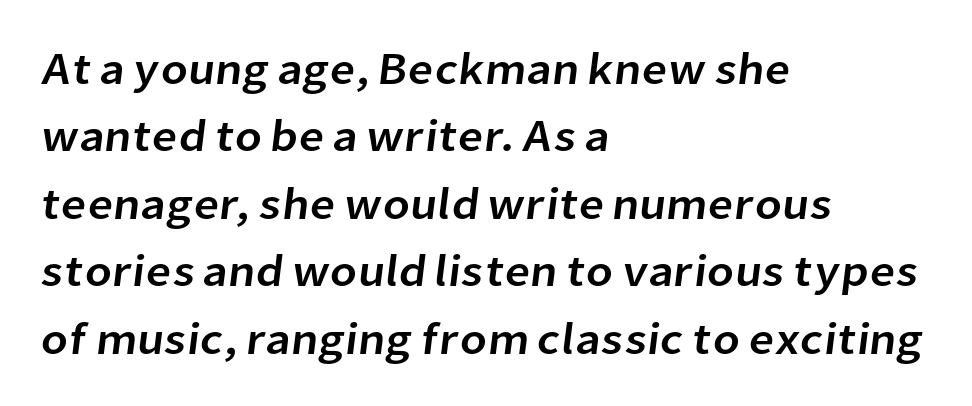
The image shows 45 px sans-serif type; set left-aligned, normal line spacing (1.5x), normal letter spacing, not underlined; low stroke contrast and a medium x-height.
